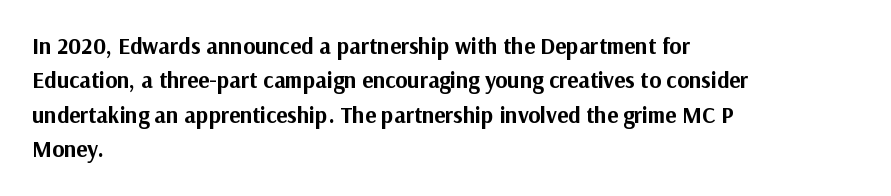
The image shows 23 px bold type, upright; set left-aligned, normal line spacing (1.5x), normal letter spacing, not underlined.
